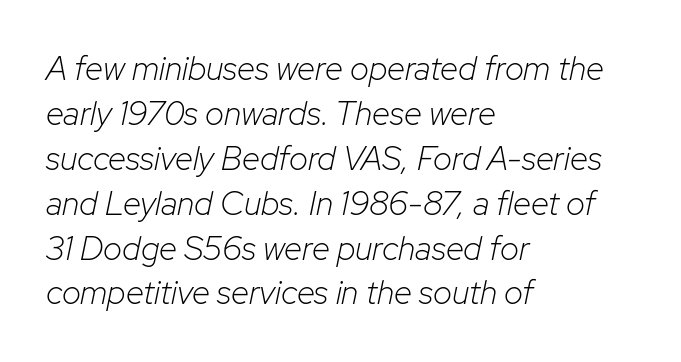
The lines in this sample share a left origin and differ only in where they stop. Underline: absent. These lines are rendered in a variable-pitch font. Tracking value appears to be zero — textbook default spacing.
